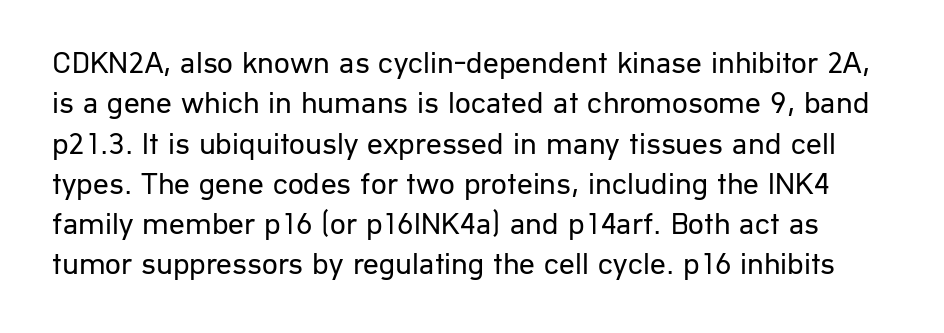
Lines of text with bare space underneath. Summary of weight: not heavy and not bold. Looks like regular typesetting: each glyph gets only the width it needs. These lines were composed using upright roman letters. Evenly set lines give the paragraph a standard silhouette. Does the type have serifs? No, each stem ends abruptly.
